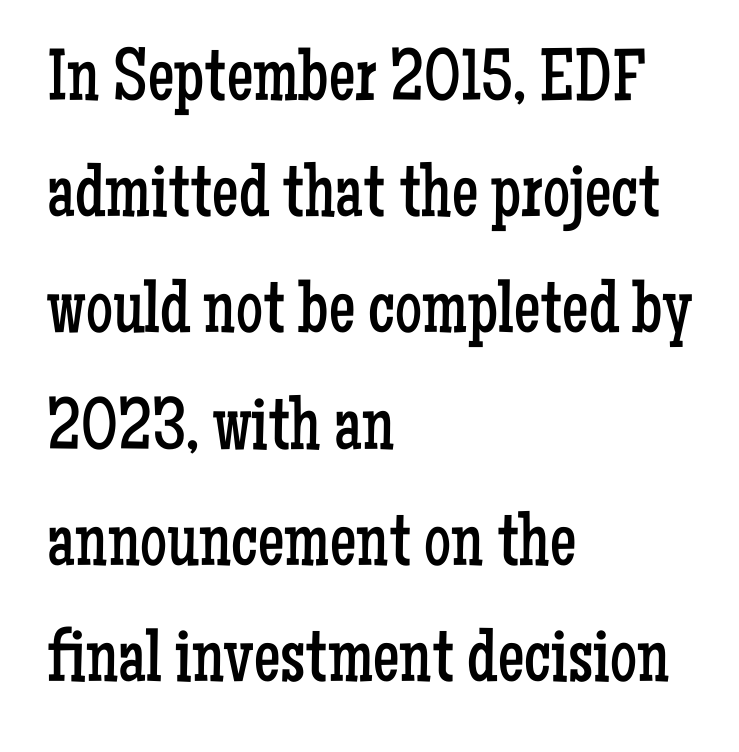
The image shows 75 px regular-weight, condensed serif type, upright; set left-aligned, normal line spacing (1.55x), normal letter spacing, not underlined; low stroke contrast and a medium x-height.
